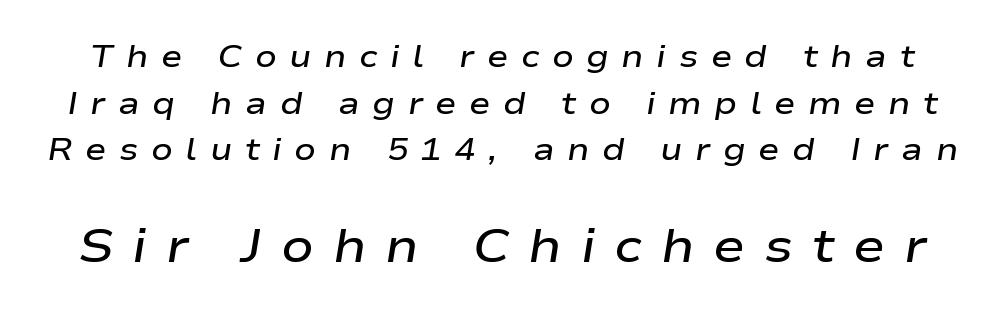
{"italic": "yes", "lean": "right", "slant_degrees": 9, "bold": "semi", "weight": "semibold", "width": "wide", "stroke_contrast": "low", "x_height": "medium", "monospaced": "no", "underline": "no", "line_spacing": "normal", "line_spacing_ratio": 1.46, "letter_spacing": "wide", "letter_spacing_em": 0.39, "larger_block": "second", "size_ratio": 1.5, "glyph_px": 48}
